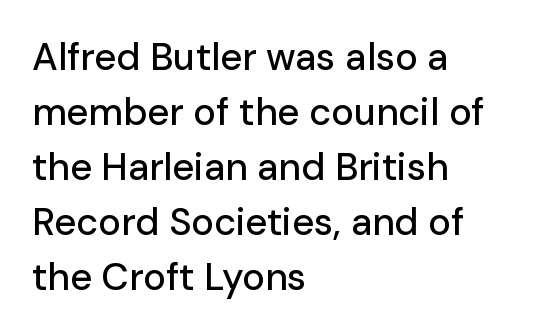
Compared with a centered layout, this one pins lines to the left instead. The lines sit at an ordinary, default distance from one another. In terms of posture, this sample is upright. Descenders hang freely into open space. The text was rendered using a sans face with plain stroke endings. This sample has the flowing, uneven cadence of proportional lettering.
